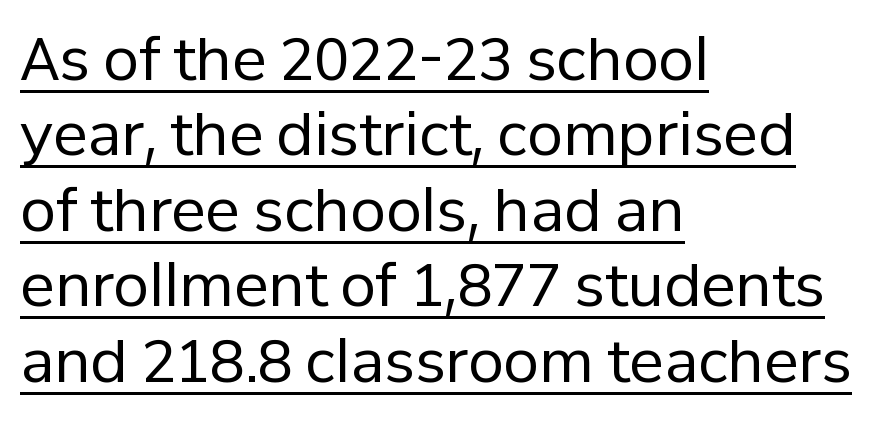
Q: Is the text bold? A: No.
Q: Is the text italic (slanted)? A: No, it is upright.
Q: Is the typeface a serif or a sans-serif typeface? A: Sans-serif.
Q: Is the text underlined? A: Yes.
Q: How is the paragraph aligned? A: Left-aligned.
Q: Is the spacing between letters normal or unusually wide? A: Normal.
Q: Is the spacing between lines tight, normal or loose? A: Normal.
Q: Width (condensed, normal, or wide)? A: Normal.
Q: Stroke contrast? A: Low.
Q: x-height? A: Medium.
Q: Monospaced? A: No.
